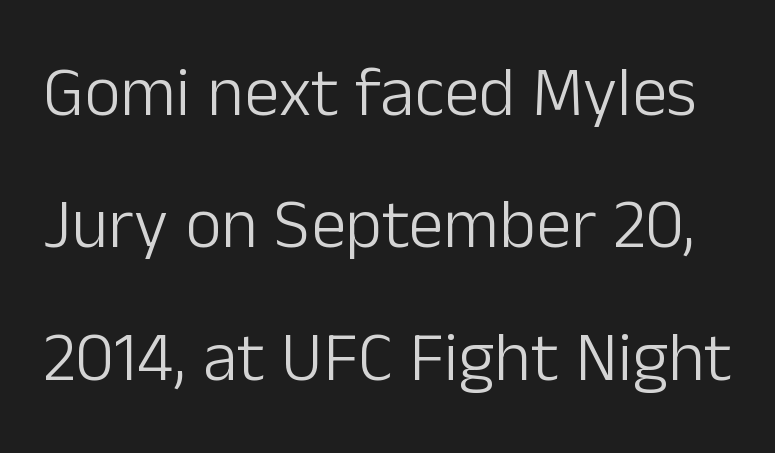
The type family on display is of the sans-serif kind. Clear beneath every line of the passage. Each letter keeps its own natural width here, so spacing adapts to shape. Compared with a typical body face, this is equally light or lighter still. The horizontal fit of the characters is conventional and even. The type sits square on the baseline with zero lean.
